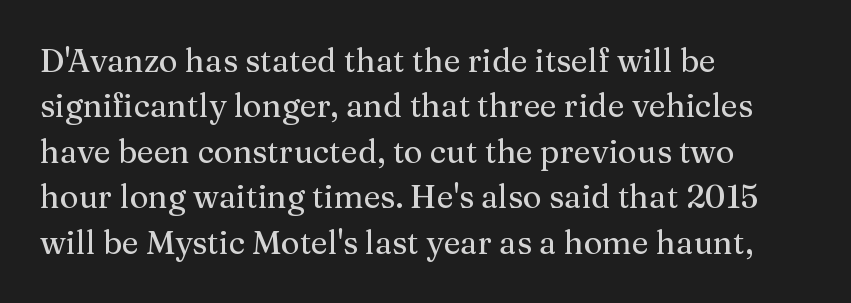
The image shows 32 px serif type, upright; set left-aligned, normal line spacing (1.42x), normal letter spacing, not underlined; medium stroke contrast and a medium x-height.
